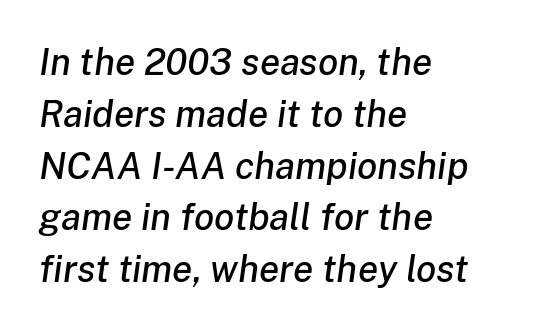
{"italic": "yes", "lean": "right", "slant_degrees": 8, "width": "normal", "stroke_contrast": "low", "x_height": "medium", "monospaced": "no", "underline": "no", "align": "left", "line_spacing": "normal", "line_spacing_ratio": 1.4, "letter_spacing": "normal", "letter_spacing_em": 0.0, "glyph_px": 37}
